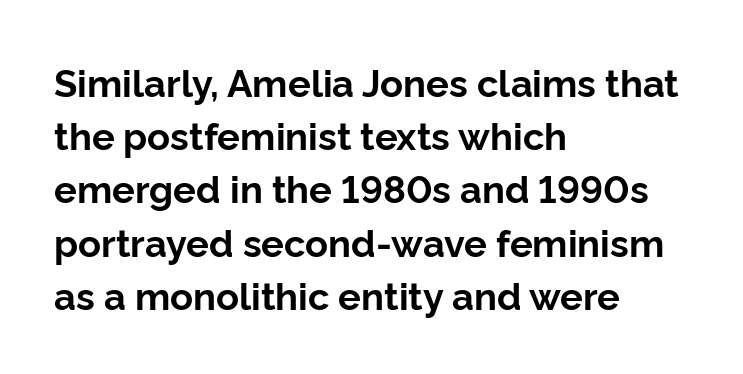
{"serif": "no", "italic": "no", "bold": "yes", "weight": "bold", "width": "normal", "stroke_contrast": "low", "x_height": "medium", "monospaced": "no", "underline": "no", "align": "left", "line_spacing": "normal", "line_spacing_ratio": 1.4, "letter_spacing": "normal", "letter_spacing_em": 0.0, "glyph_px": 38}
